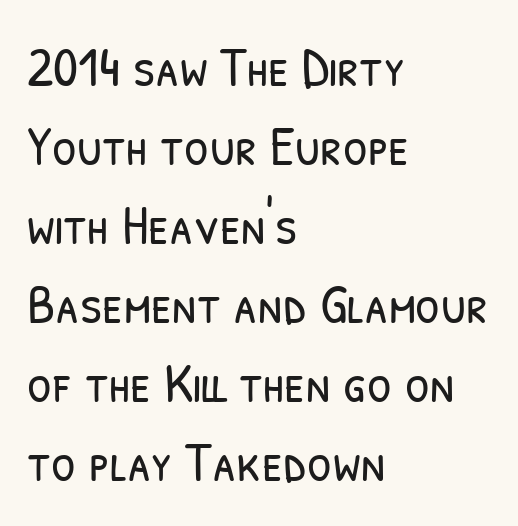
Q: Is the text bold? A: No.
Q: Is the typeface a serif or a sans-serif typeface? A: Sans-serif.
Q: Is the text underlined? A: No.
Q: How is the paragraph aligned? A: Left-aligned.
Q: Is the spacing between letters normal or unusually wide? A: Normal.
Q: Is the spacing between lines tight, normal or loose? A: Normal.
Q: Width (condensed, normal, or wide)? A: Condensed.
Q: Stroke contrast? A: Low.
Q: x-height? A: Medium.
Q: Monospaced? A: No.
